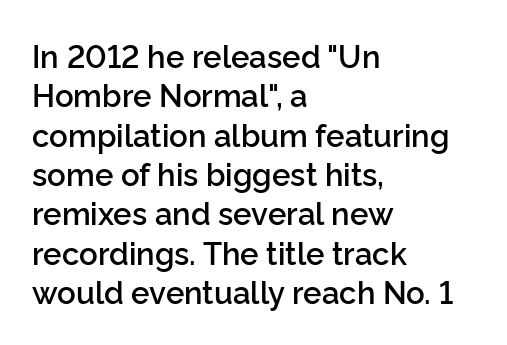
{"serif": "no", "italic": "no", "bold": "semi", "weight": "semibold", "width": "normal", "stroke_contrast": "low", "x_height": "medium", "monospaced": "no", "underline": "no", "align": "left", "line_spacing": "normal", "line_spacing_ratio": 1.27, "letter_spacing": "normal", "letter_spacing_em": 0.0, "glyph_px": 31}
